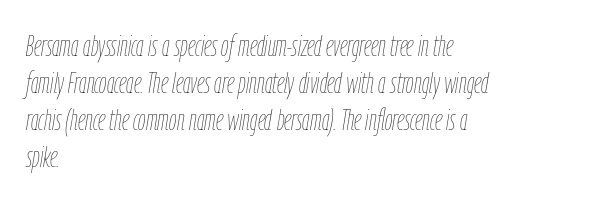
{"italic": "yes", "lean": "right", "slant_degrees": 9, "bold": "no", "weight": "thin", "width": "condensed", "stroke_contrast": "low", "x_height": "medium", "monospaced": "no", "underline": "no", "align": "left", "line_spacing_ratio": 1.23, "letter_spacing": "normal", "letter_spacing_em": 0.0, "glyph_px": 30}
